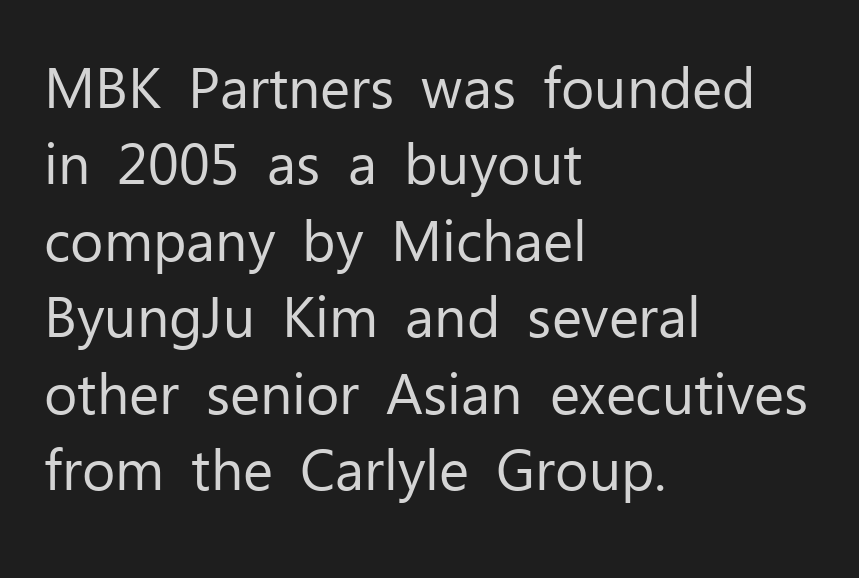
{"serif": "no", "italic": "no", "bold": "no", "weight": "regular", "width": "normal", "stroke_contrast": "low", "x_height": "medium", "monospaced": "no", "underline": "no", "align": "left", "line_spacing": "normal", "line_spacing_ratio": 1.34, "letter_spacing": "normal", "letter_spacing_em": 0.0, "glyph_px": 57}
